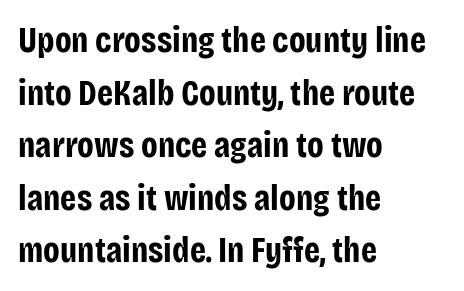
Q: Is the text bold? A: Yes.
Q: Is the text italic (slanted)? A: No, it is upright.
Q: Is the typeface a serif or a sans-serif typeface? A: Sans-serif.
Q: Is the text underlined? A: No.
Q: How is the paragraph aligned? A: Left-aligned.
Q: Is the spacing between letters normal or unusually wide? A: Normal.
Q: Is the spacing between lines tight, normal or loose? A: Normal.
Q: Width (condensed, normal, or wide)? A: Condensed.
Q: Stroke contrast? A: Low.
Q: x-height? A: Large.
Q: Monospaced? A: No.
